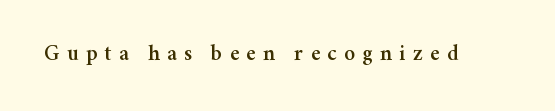
Q: Is the text italic (slanted)? A: No, it is upright.
Q: Is the text underlined? A: No.
Q: Is the spacing between letters normal or unusually wide? A: Unusually wide.
